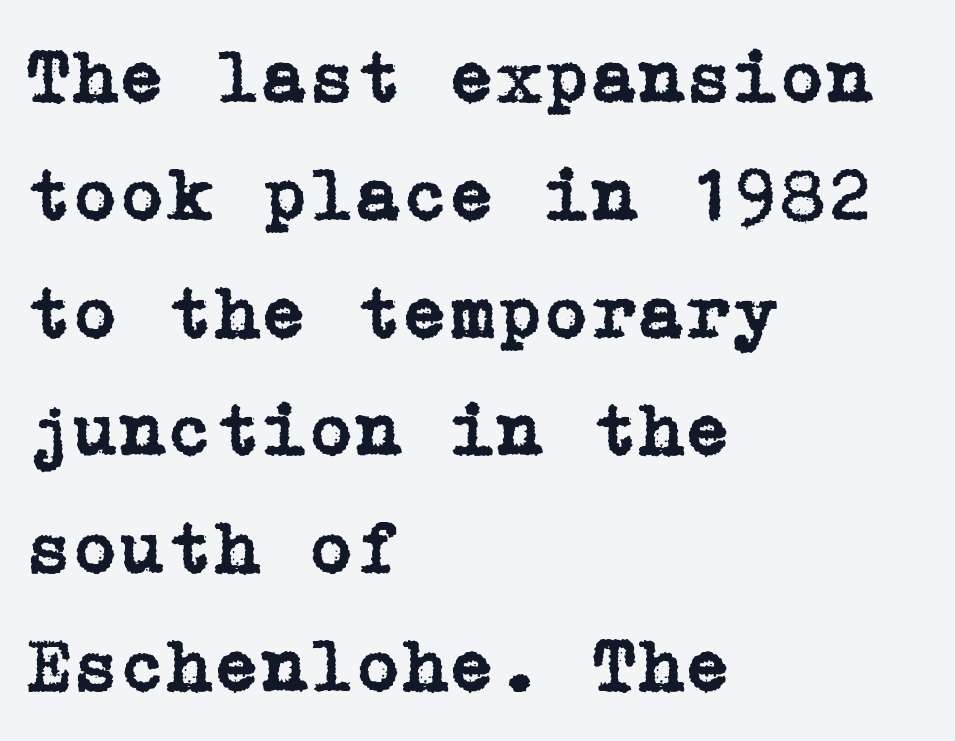
{"serif": "yes", "italic": "no", "width": "normal", "stroke_contrast": "low", "x_height": "medium", "underline": "no", "align": "left", "line_spacing": "normal", "line_spacing_ratio": 1.55, "letter_spacing": "normal", "letter_spacing_em": 0.0, "glyph_px": 76}
